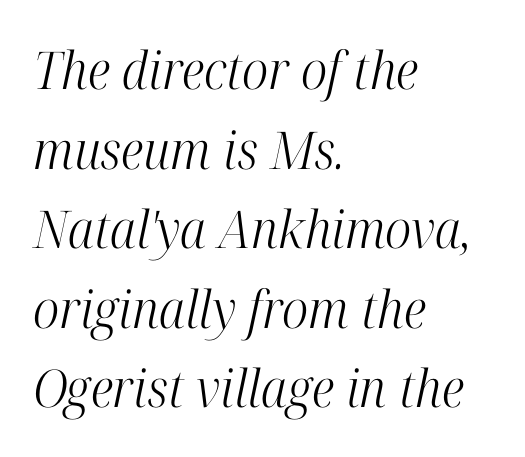
Q: Is the text bold? A: No.
Q: Is the text italic (slanted)? A: Yes, it leans right by about 12 degrees.
Q: Is the typeface a serif or a sans-serif typeface? A: Serif.
Q: Is the text underlined? A: No.
Q: How is the paragraph aligned? A: Left-aligned.
Q: Is the spacing between letters normal or unusually wide? A: Normal.
Q: Is the spacing between lines tight, normal or loose? A: Normal.
Q: Width (condensed, normal, or wide)? A: Condensed.
Q: Stroke contrast? A: High.
Q: x-height? A: Medium.
Q: Monospaced? A: No.
